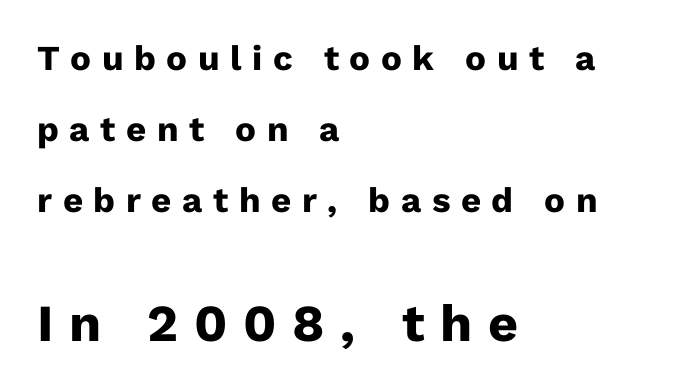
{"serif": "no", "italic": "no", "bold": "yes", "weight": "heavy", "width": "normal", "stroke_contrast": "low", "x_height": "medium", "monospaced": "no", "underline": "no", "align": "left", "line_spacing": "loose", "line_spacing_ratio": 2.03, "letter_spacing": "wide", "letter_spacing_em": 0.3, "larger_block": "second", "size_ratio": 1.49, "glyph_px": 52}
